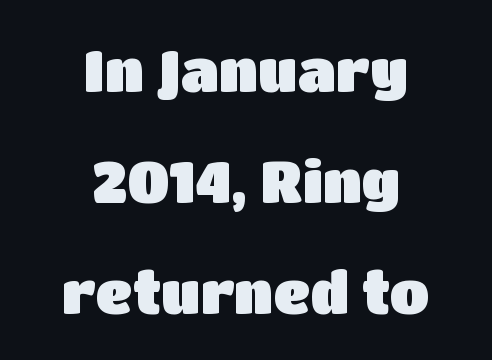
The specimen omits any rule beneath the text block's lines. These lines were composed using upright roman letters. Interline gaps are noticeably wide in this sample. Compared with a flush-left layout, this one balances lines on the center instead.
